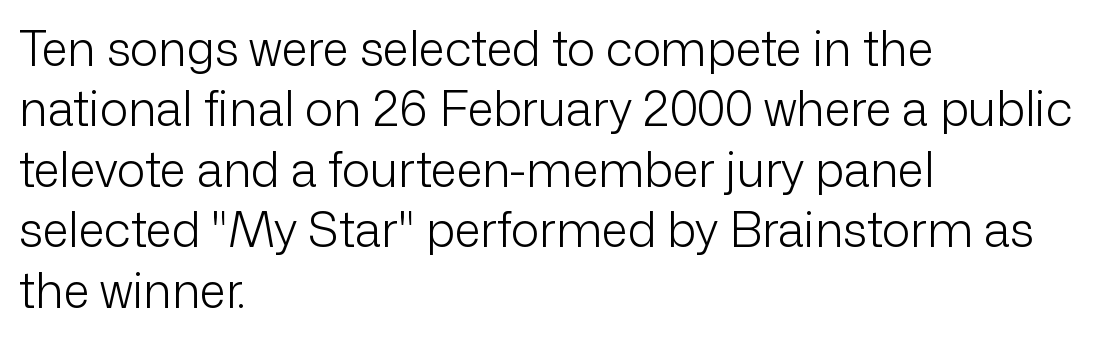
Q: Is the text bold? A: No.
Q: Is the text italic (slanted)? A: No, it is upright.
Q: Is the typeface a serif or a sans-serif typeface? A: Sans-serif.
Q: Is the text underlined? A: No.
Q: How is the paragraph aligned? A: Left-aligned.
Q: Is the spacing between letters normal or unusually wide? A: Normal.
Q: Is the spacing between lines tight, normal or loose? A: Normal.
Q: Width (condensed, normal, or wide)? A: Normal.
Q: Stroke contrast? A: Low.
Q: x-height? A: Medium.
Q: Monospaced? A: No.
